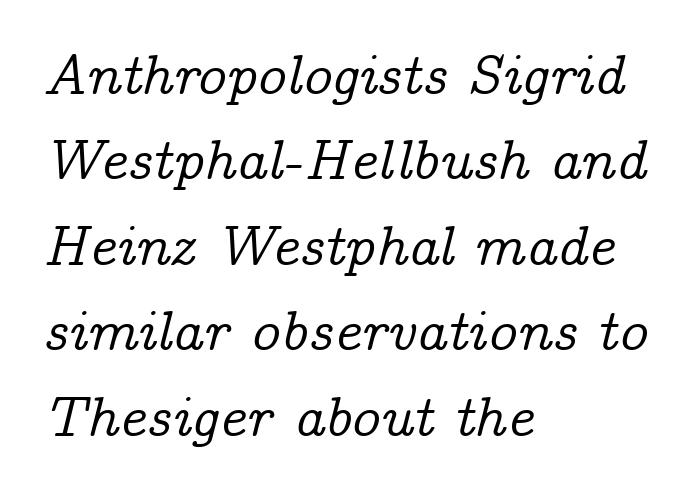
The rendering shows small feet on the letterforms — a serif design. Bare-footed words on every line. A student would call this left alignment; a typographer would say flush left, rag right. Tracking value appears to be zero — textbook default spacing. The glyphs look as if they've been sheared to an angle.
